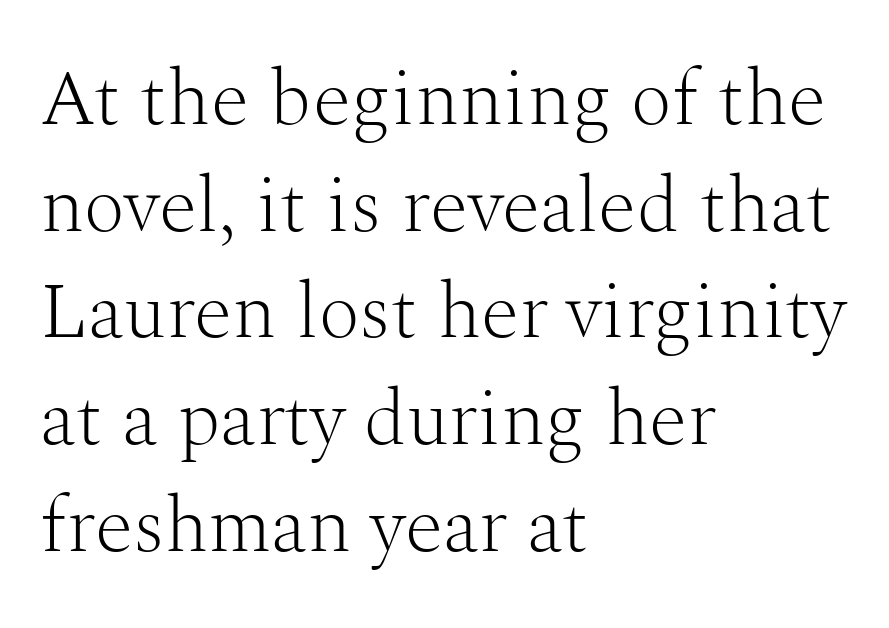
Q: Is the text bold? A: No.
Q: Is the text italic (slanted)? A: No, it is upright.
Q: Is the typeface a serif or a sans-serif typeface? A: Serif.
Q: Is the text underlined? A: No.
Q: How is the paragraph aligned? A: Left-aligned.
Q: Is the spacing between letters normal or unusually wide? A: Normal.
Q: Is the spacing between lines tight, normal or loose? A: Normal.
Q: Width (condensed, normal, or wide)? A: Normal.
Q: Stroke contrast? A: Medium.
Q: x-height? A: Medium.
Q: Monospaced? A: No.
